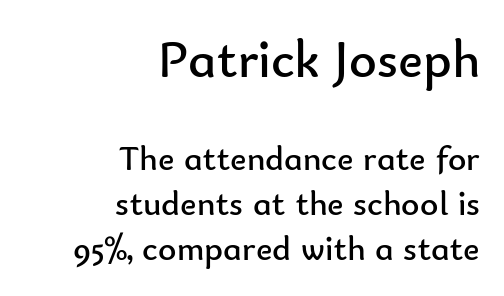
The image shows 53 px regular-weight sans-serif type, upright; set right-aligned, normal line spacing (1.29x), normal letter spacing, not underlined; the first (top) block is 1.51x larger; low stroke contrast and a small x-height.
